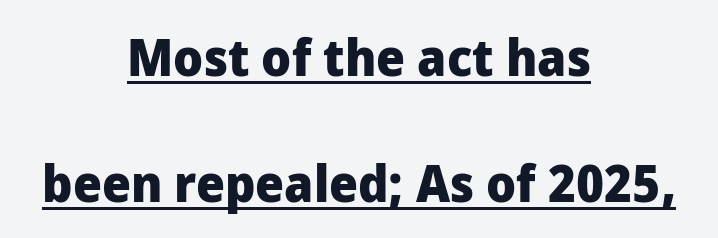
{"serif": "no", "italic": "no", "bold": "yes", "weight": "heavy", "width": "normal", "stroke_contrast": "low", "x_height": "medium", "monospaced": "no", "underline": "yes", "align": "center", "line_spacing": "loose", "line_spacing_ratio": 2.47, "letter_spacing": "normal", "letter_spacing_em": 0.0, "glyph_px": 51}
